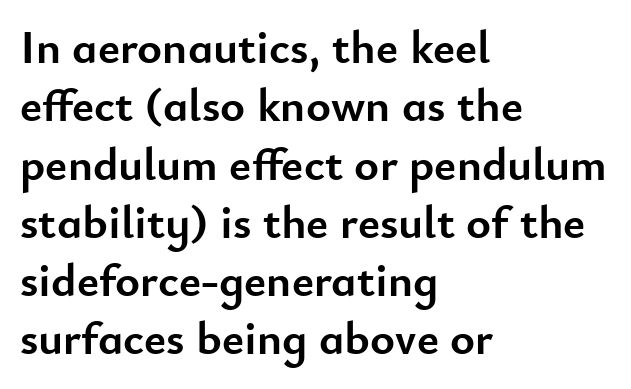
The image shows 47 px semibold sans-serif type, upright; set left-aligned, line spacing 1.24x, normal letter spacing, not underlined; low stroke contrast and a small x-height.
